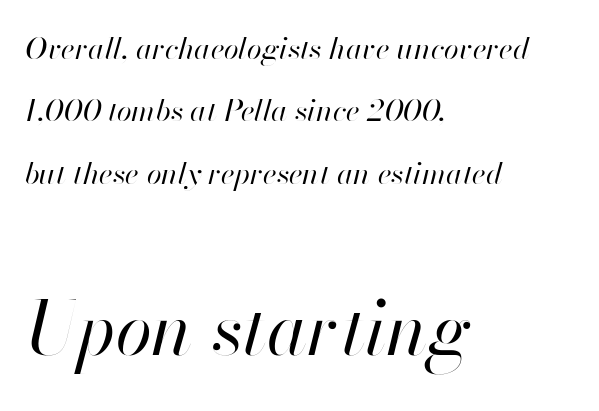
Words float on clear page, feet unadorned. Does extra space separate the letters? No, they use regular spacing. The passage shown is not bold in any degree. Horizontal alignment here is leftward, the default for most running prose. The passage shown is typed in a proportional face where columns would drift.
